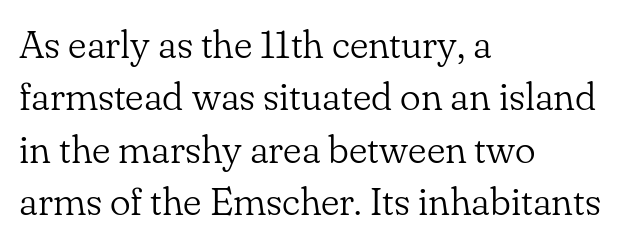
Q: Is the text bold? A: No.
Q: Is the text italic (slanted)? A: No, it is upright.
Q: Is the typeface a serif or a sans-serif typeface? A: Serif.
Q: Is the text underlined? A: No.
Q: How is the paragraph aligned? A: Left-aligned.
Q: Is the spacing between letters normal or unusually wide? A: Normal.
Q: Is the spacing between lines tight, normal or loose? A: Normal.
Q: Width (condensed, normal, or wide)? A: Normal.
Q: Stroke contrast? A: Low.
Q: x-height? A: Small.
Q: Monospaced? A: No.
